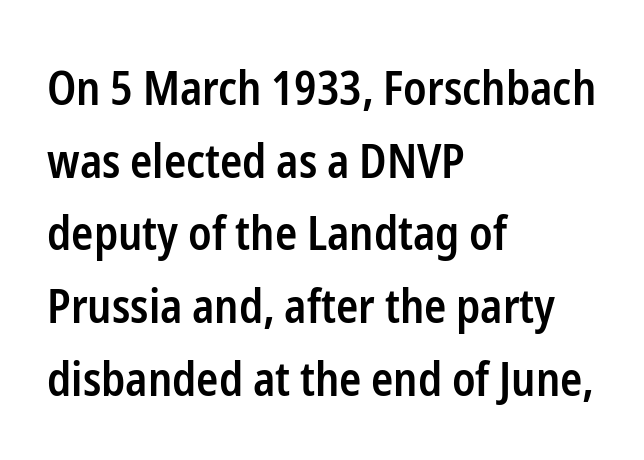
{"serif": "no", "italic": "no", "bold": "semi", "weight": "semibold", "width": "condensed", "stroke_contrast": "low", "x_height": "medium", "monospaced": "no", "underline": "no", "align": "left", "line_spacing": "normal", "line_spacing_ratio": 1.58, "letter_spacing": "normal", "letter_spacing_em": 0.0, "glyph_px": 46}
